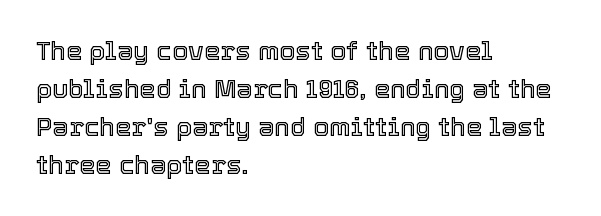
{"italic": "no", "underline": "no", "align": "left", "line_spacing": "normal", "line_spacing_ratio": 1.46, "letter_spacing": "normal", "letter_spacing_em": 0.0, "glyph_px": 26}
